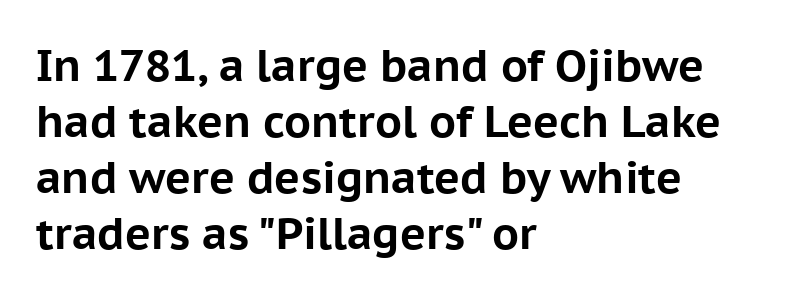
{"serif": "no", "italic": "no", "bold": "yes", "weight": "bold", "width": "normal", "stroke_contrast": "low", "x_height": "medium", "monospaced": "no", "underline": "no", "align": "left", "line_spacing": "normal", "line_spacing_ratio": 1.27, "letter_spacing": "normal", "letter_spacing_em": 0.0, "glyph_px": 44}
